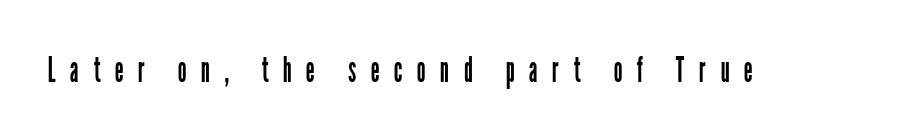
Substantial extra tracking has been applied to these lines. In terms of posture, this sample is upright. A bare baseline throughout the passage. Is the stroke heavy? The answer is a plain regular-or-lighter. Type style note: lacks serifs. You could not count columns in this text — the font is proportionally spaced.
